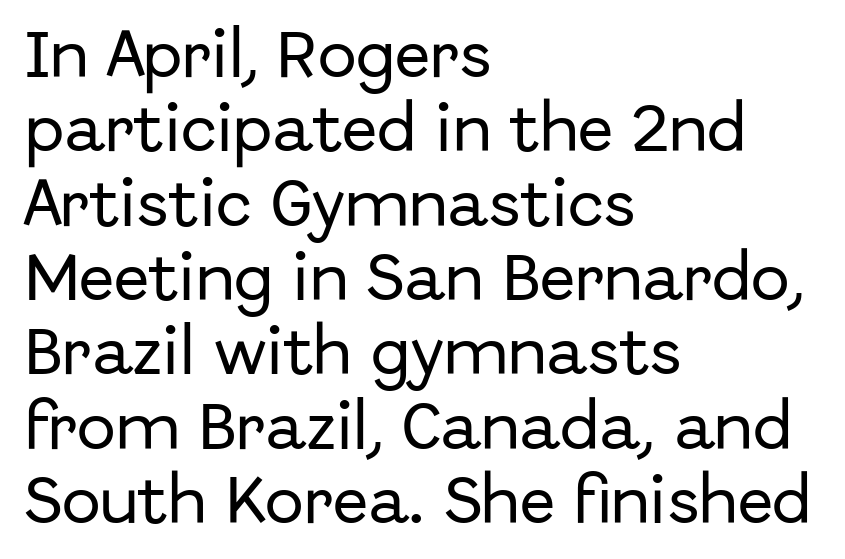
The image shows 52 px sans-serif type, upright; set left-aligned, normal line spacing (1.43x), normal letter spacing, not underlined; low stroke contrast and a medium x-height.
